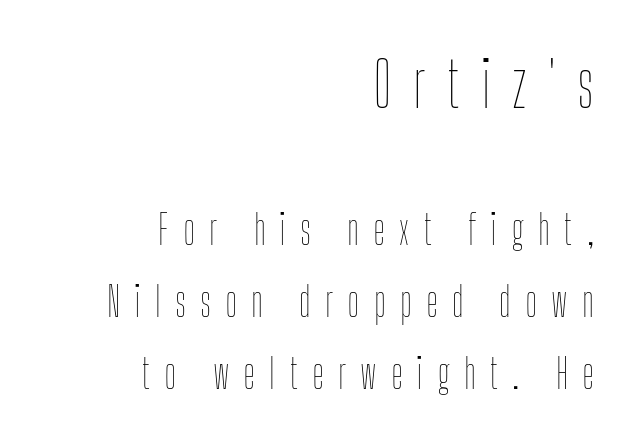
{"italic": "no", "bold": "no", "weight": "thin", "width": "condensed", "stroke_contrast": "low", "x_height": "medium", "monospaced": "no", "underline": "no", "align": "right", "line_spacing_ratio": 1.75, "letter_spacing": "wide", "letter_spacing_em": 0.34, "larger_block": "first", "size_ratio": 1.51, "glyph_px": 62}
